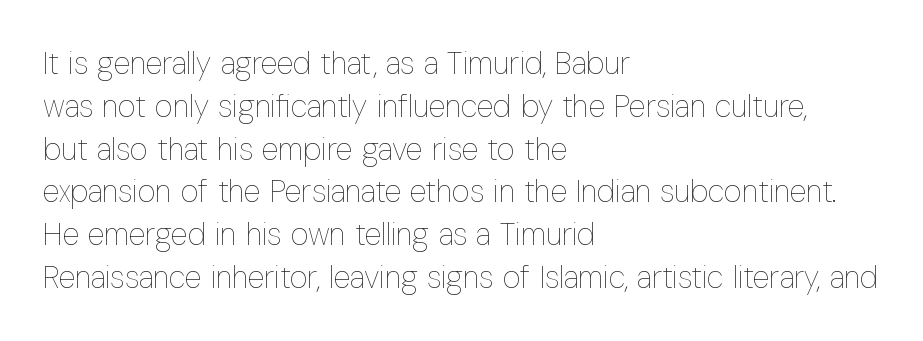
This is roman type, the default non-slanted kind. Each word holds together tightly as a unit, with standard inter-letter gaps. Casual observation: everything's shoved over to the left. Looks like regular typesetting: each glyph gets only the width it needs.
